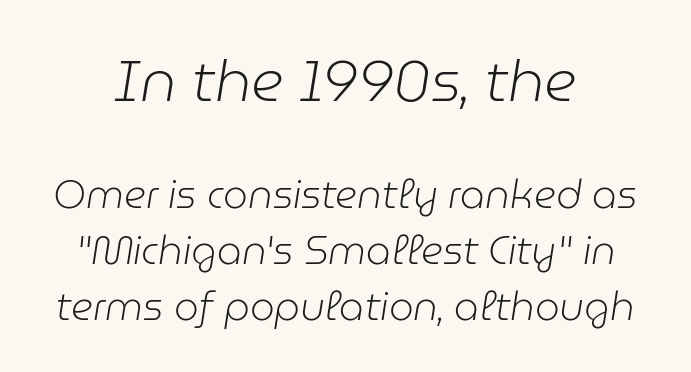
Q: Is the text bold? A: No.
Q: Is the text italic (slanted)? A: Yes, it leans right by about 9 degrees.
Q: Is the text underlined? A: No.
Q: Is the spacing between letters normal or unusually wide? A: Normal.
Q: Is the spacing between lines tight, normal or loose? A: Normal.
Q: Which block of text is set in a larger size, the first (top) or the second (bottom)? A: The first (top) one.
Q: Width (condensed, normal, or wide)? A: Normal.
Q: Stroke contrast? A: Low.
Q: x-height? A: Medium.
Q: Monospaced? A: No.
